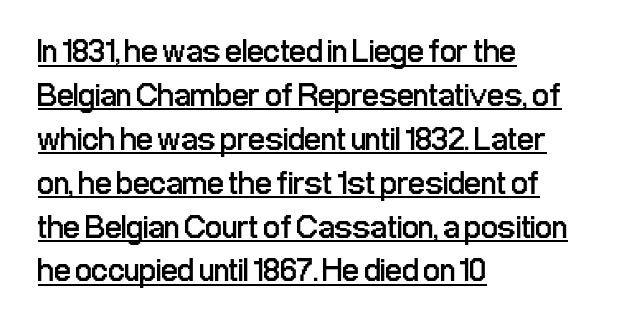
Q: Is the text bold? A: No.
Q: Is the text italic (slanted)? A: No, it is upright.
Q: Is the typeface a serif or a sans-serif typeface? A: Sans-serif.
Q: Is the text underlined? A: Yes.
Q: How is the paragraph aligned? A: Left-aligned.
Q: Is the spacing between letters normal or unusually wide? A: Normal.
Q: Is the spacing between lines tight, normal or loose? A: Normal.
Q: Width (condensed, normal, or wide)? A: Condensed.
Q: Stroke contrast? A: Low.
Q: x-height? A: Medium.
Q: Monospaced? A: No.
